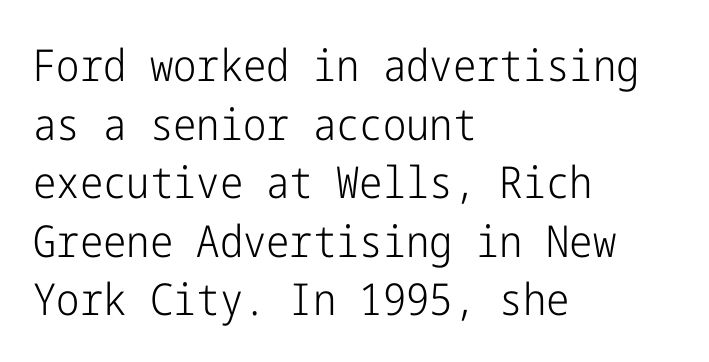
The image shows 44 px light, condensed sans-serif type, upright; set left-aligned, normal line spacing (1.33x), normal letter spacing, not underlined; low stroke contrast and a medium x-height.
